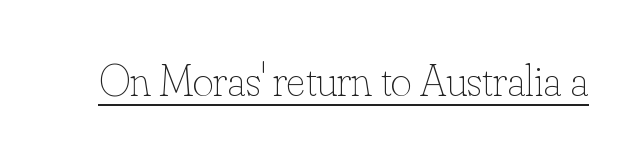
{"italic": "no", "bold": "no", "weight": "thin", "width": "normal", "stroke_contrast": "low", "x_height": "small", "monospaced": "no", "underline": "yes", "letter_spacing": "normal", "letter_spacing_em": 0.0, "glyph_px": 45}
